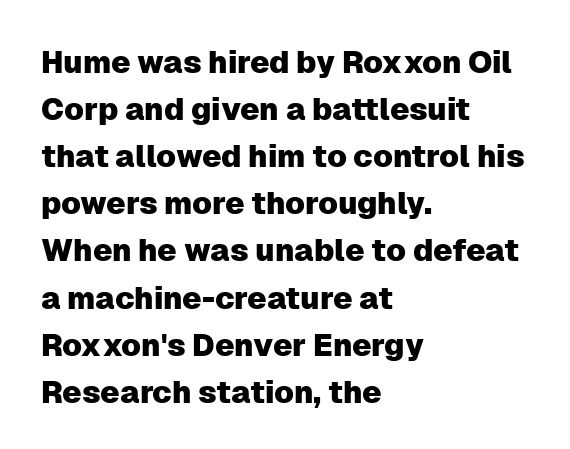
The image shows 31 px sans-serif type, upright; set left-aligned, normal line spacing (1.52x), normal letter spacing, not underlined; low stroke contrast and a medium x-height.
